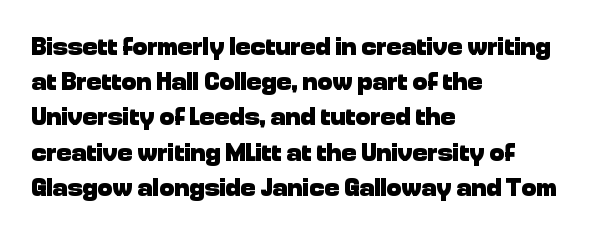
Q: Is the text bold? A: Yes.
Q: Is the text italic (slanted)? A: No, it is upright.
Q: Is the text underlined? A: No.
Q: How is the paragraph aligned? A: Left-aligned.
Q: Is the spacing between letters normal or unusually wide? A: Normal.
Q: Is the spacing between lines tight, normal or loose? A: Normal.
